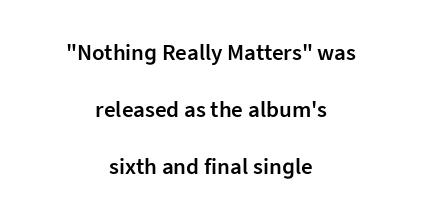
{"italic": "no", "bold": "semi", "underline": "no", "align": "center", "line_spacing": "loose", "line_spacing_ratio": 2.48, "letter_spacing": "normal", "letter_spacing_em": 0.0, "glyph_px": 23}
